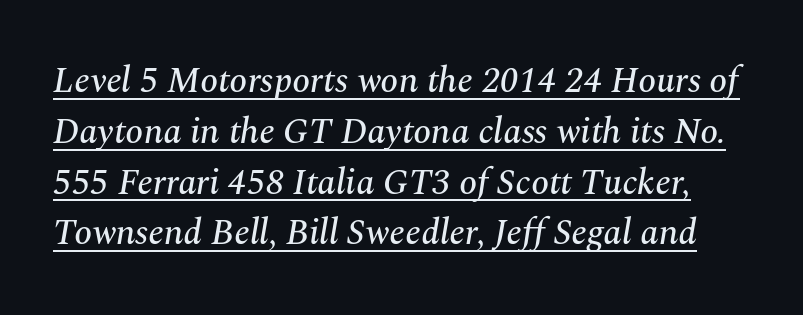
The passage shown is typed in a proportional face where columns would drift. How are the letters spaced? Ordinarily, with no added tracking. Would a proofreader flag this as italicized? Yes. Notice how descenders clear the ascenders below comfortably — that's standard leading. Like a heading marked for emphasis, these lines bear an underscore.
